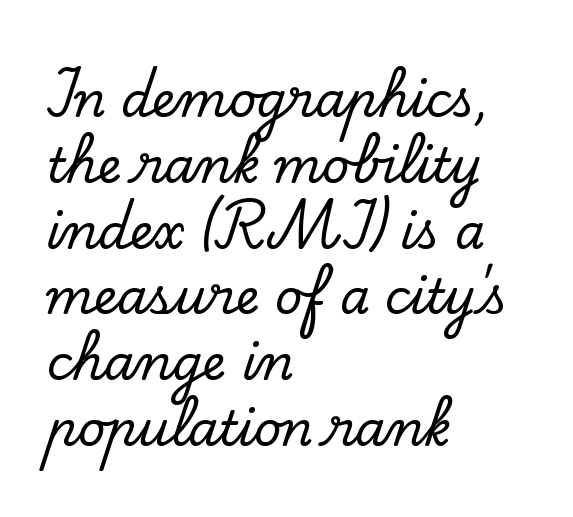
Which margin do the lines hug? The left one — the right edge is uneven. This is serif lettering, the kind often seen in printed books. The face used here is rendered with its standard letterfit. One glance says typical: line gaps are just what's usual. Note the varied advance widths — an 'i' is clearly narrower than an 'm'.
